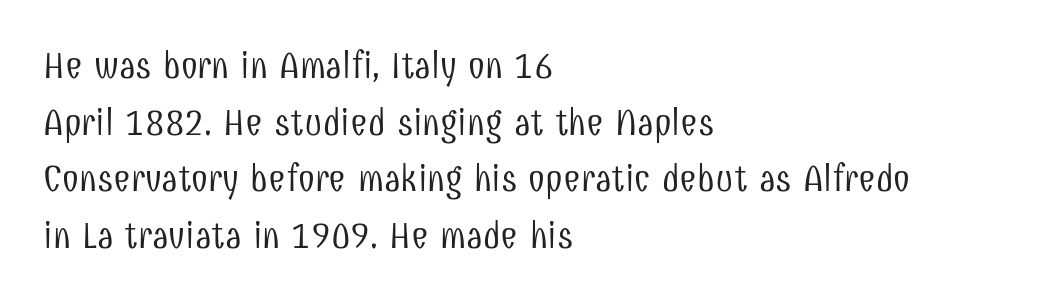
Q: Is the text bold? A: No.
Q: Is the text italic (slanted)? A: No, it is upright.
Q: Is the typeface a serif or a sans-serif typeface? A: Sans-serif.
Q: Is the text underlined? A: No.
Q: How is the paragraph aligned? A: Left-aligned.
Q: Is the spacing between letters normal or unusually wide? A: Normal.
Q: Is the spacing between lines tight, normal or loose? A: Normal.
Q: Width (condensed, normal, or wide)? A: Condensed.
Q: Stroke contrast? A: Low.
Q: x-height? A: Medium.
Q: Monospaced? A: No.
